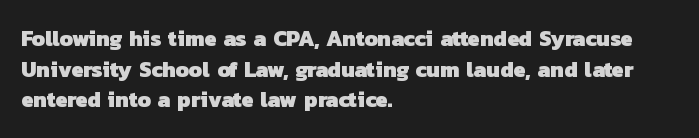
The image shows 22 px bold type; set left-aligned, normal line spacing (1.39x), normal letter spacing, not underlined.
